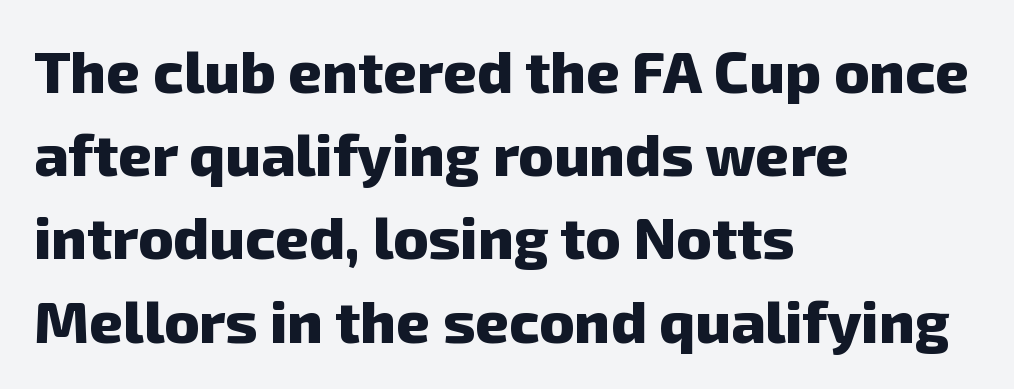
Q: Is the text bold? A: Yes.
Q: Is the typeface a serif or a sans-serif typeface? A: Sans-serif.
Q: Is the text underlined? A: No.
Q: How is the paragraph aligned? A: Left-aligned.
Q: Is the spacing between letters normal or unusually wide? A: Normal.
Q: Is the spacing between lines tight, normal or loose? A: Normal.
Q: Width (condensed, normal, or wide)? A: Normal.
Q: Stroke contrast? A: Low.
Q: x-height? A: Medium.
Q: Monospaced? A: No.
